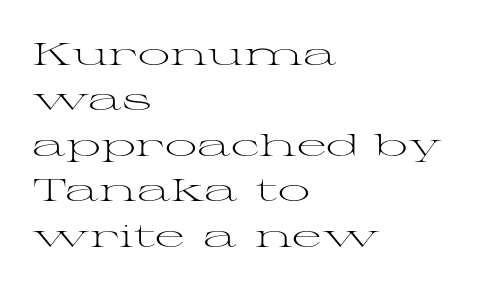
The image shows 32 px light, wide serif type, upright; set left-aligned, normal line spacing (1.42x), normal letter spacing, not underlined; medium stroke contrast and a medium x-height.
